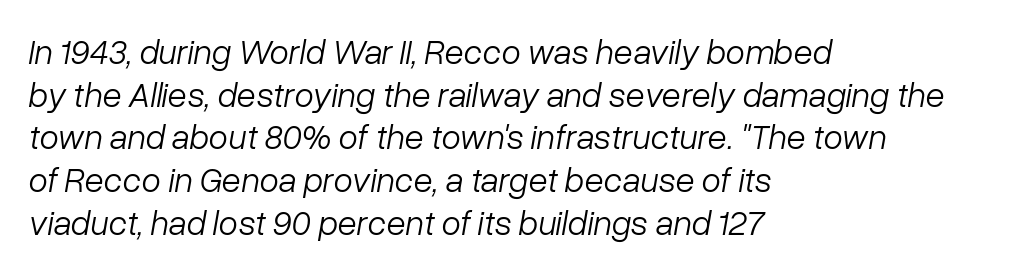
{"italic": "yes", "lean": "right", "slant_degrees": 10, "bold": "no", "weight": "light", "width": "normal", "stroke_contrast": "low", "x_height": "medium", "monospaced": "no", "underline": "no", "align": "left", "line_spacing_ratio": 1.22, "letter_spacing": "normal", "letter_spacing_em": 0.0, "glyph_px": 35}
